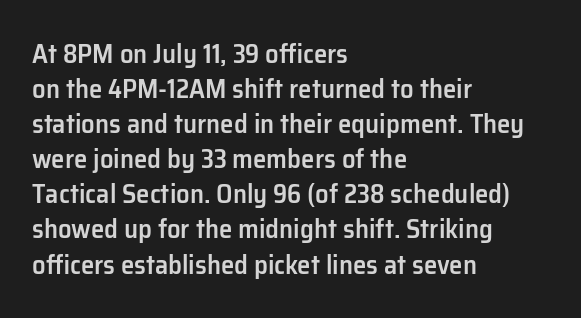
Q: Is the text bold? A: Semi-bold.
Q: Is the text italic (slanted)? A: No, it is upright.
Q: Is the text underlined? A: No.
Q: How is the paragraph aligned? A: Left-aligned.
Q: Is the spacing between letters normal or unusually wide? A: Normal.
Q: Is the spacing between lines tight, normal or loose? A: Normal.
